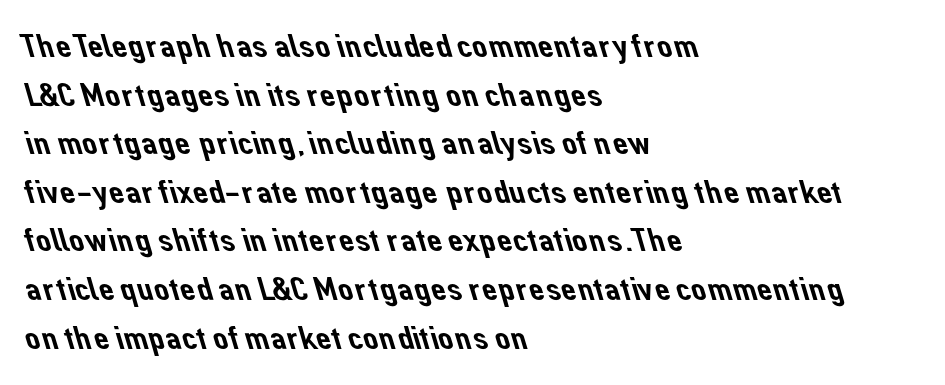
Q: Is the typeface a serif or a sans-serif typeface? A: Sans-serif.
Q: Is the text underlined? A: No.
Q: How is the paragraph aligned? A: Left-aligned.
Q: Is the spacing between letters normal or unusually wide? A: Normal.
Q: Is the spacing between lines tight, normal or loose? A: Normal.
Q: Width (condensed, normal, or wide)? A: Normal.
Q: Stroke contrast? A: Low.
Q: x-height? A: Medium.
Q: Monospaced? A: No.
